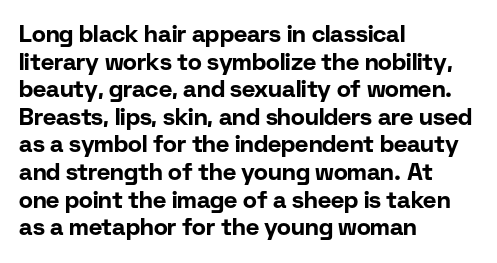
Q: Is the text bold? A: Yes.
Q: Is the text italic (slanted)? A: No, it is upright.
Q: Is the text underlined? A: No.
Q: How is the paragraph aligned? A: Left-aligned.
Q: Is the spacing between letters normal or unusually wide? A: Normal.
